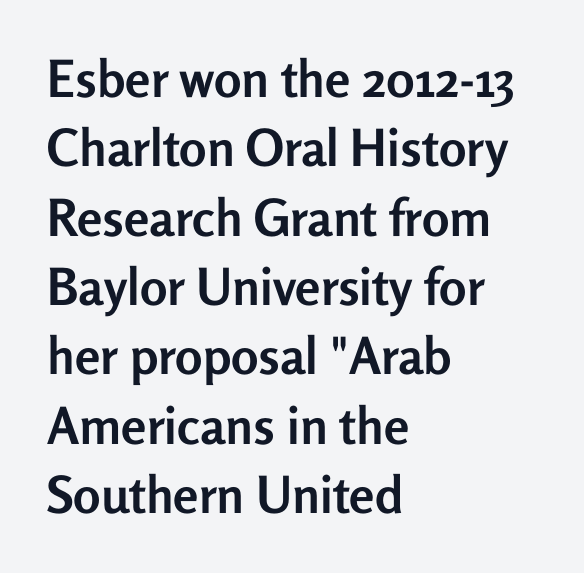
The specimen reads as upright at a glance. Honestly, there is no underline to notice here at all. The rendering keeps characters at their native spacing. These lines are rendered in a variable-pitch font. The space between consecutive lines is moderate.
